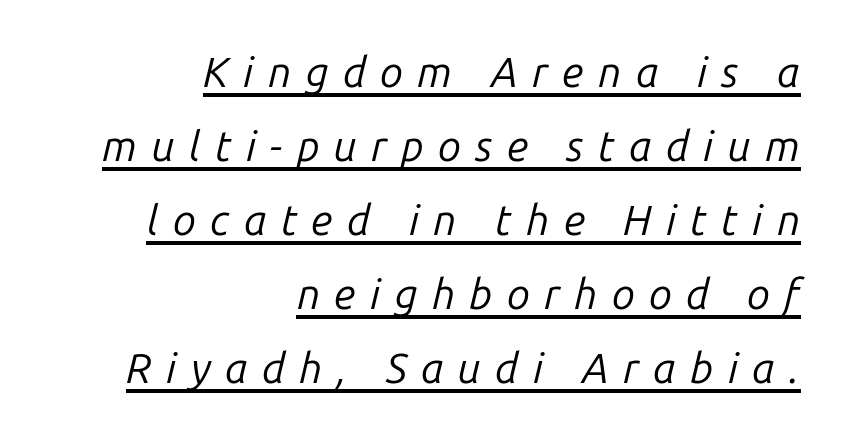
Display-style spreading of the glyphs; the letterfit is very open. Each letter keeps its own natural width here, so spacing adapts to shape. The passage is arranged like a letterhead date or caption credit — flush right. Compared with a typical body face, this is equally light or lighter still.
